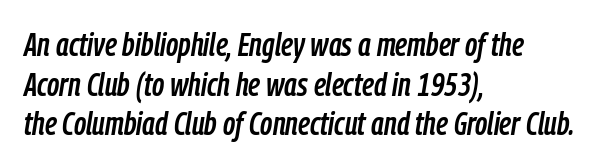
Q: Is the text italic (slanted)? A: Yes, it leans right by about 9 degrees.
Q: Is the text underlined? A: No.
Q: How is the paragraph aligned? A: Left-aligned.
Q: Is the spacing between letters normal or unusually wide? A: Normal.
Q: Width (condensed, normal, or wide)? A: Condensed.
Q: Stroke contrast? A: Low.
Q: x-height? A: Medium.
Q: Monospaced? A: No.
